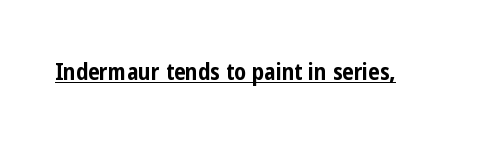
{"italic": "no", "bold": "yes", "underline": "yes", "letter_spacing": "normal", "letter_spacing_em": 0.0, "glyph_px": 23}
